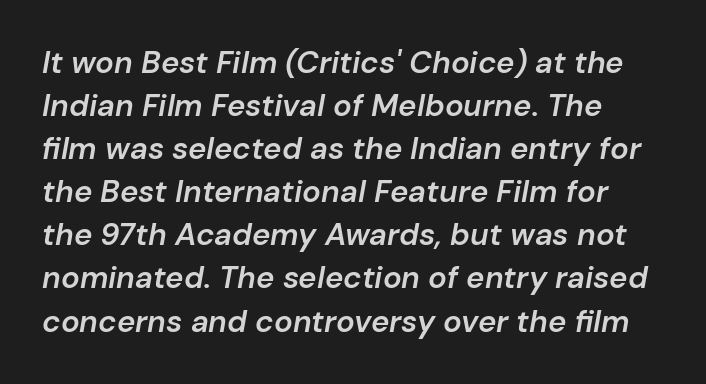
The face used here has a pronounced slope to its letters. This rendering leaves character spacing at its baseline value. Each row of text sits above clean, open space. Do the characters align in a grid? No, the font is proportional.
